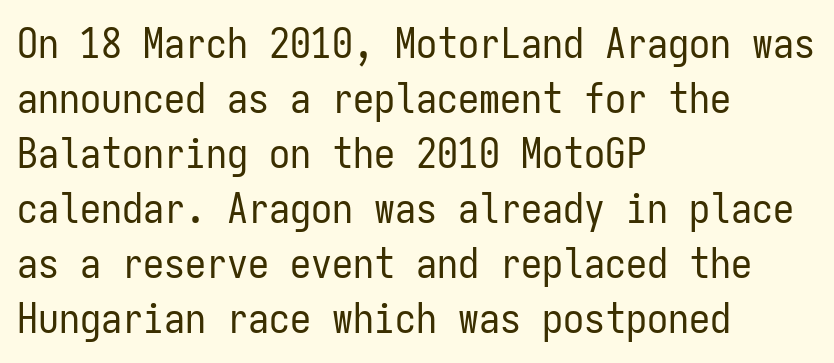
Q: Is the text bold? A: No.
Q: Is the text italic (slanted)? A: No, it is upright.
Q: Is the typeface a serif or a sans-serif typeface? A: Sans-serif.
Q: Is the text underlined? A: No.
Q: How is the paragraph aligned? A: Left-aligned.
Q: Is the spacing between letters normal or unusually wide? A: Normal.
Q: Is the spacing between lines tight, normal or loose? A: Normal.
Q: Width (condensed, normal, or wide)? A: Condensed.
Q: Stroke contrast? A: Low.
Q: x-height? A: Medium.
Q: Monospaced? A: Yes.
